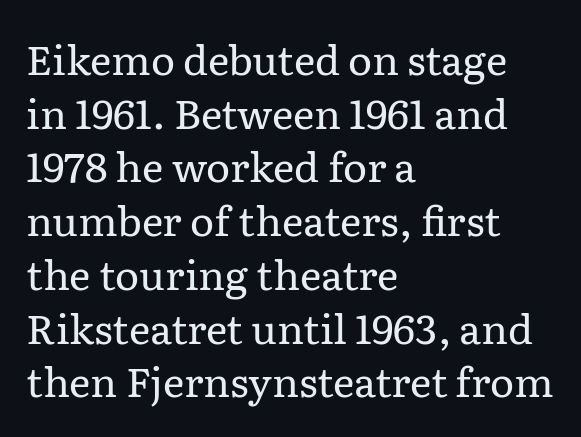
Q: Is the text bold? A: No.
Q: Is the text italic (slanted)? A: No, it is upright.
Q: Is the typeface a serif or a sans-serif typeface? A: Serif.
Q: Is the text underlined? A: No.
Q: How is the paragraph aligned? A: Left-aligned.
Q: Is the spacing between letters normal or unusually wide? A: Normal.
Q: Is the spacing between lines tight, normal or loose? A: Normal.
Q: Width (condensed, normal, or wide)? A: Normal.
Q: Stroke contrast? A: Low.
Q: x-height? A: Medium.
Q: Monospaced? A: No.
